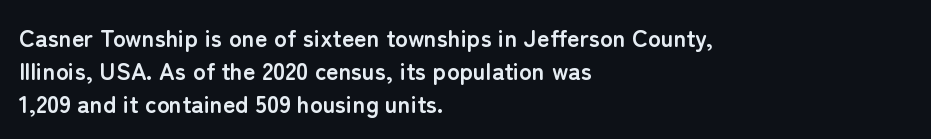
{"italic": "no", "bold": "yes", "underline": "no", "align": "left", "line_spacing": "normal", "line_spacing_ratio": 1.37, "letter_spacing": "normal", "letter_spacing_em": 0.0, "glyph_px": 24}
